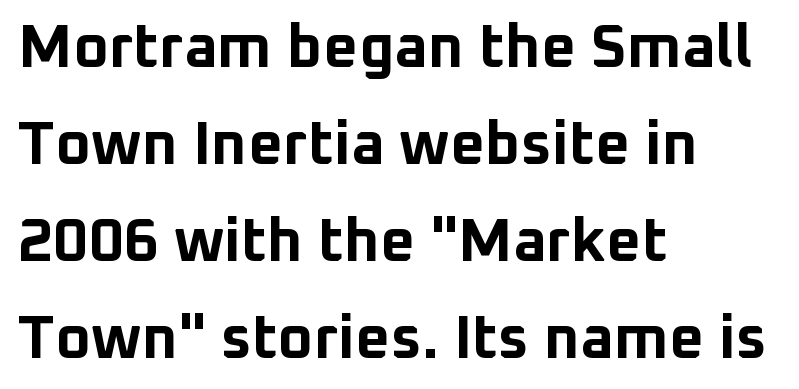
Q: Is the text bold? A: Yes.
Q: Is the text italic (slanted)? A: No, it is upright.
Q: Is the typeface a serif or a sans-serif typeface? A: Sans-serif.
Q: Is the text underlined? A: No.
Q: How is the paragraph aligned? A: Left-aligned.
Q: Is the spacing between letters normal or unusually wide? A: Normal.
Q: Is the spacing between lines tight, normal or loose? A: Normal.
Q: Width (condensed, normal, or wide)? A: Normal.
Q: Stroke contrast? A: Low.
Q: x-height? A: Medium.
Q: Monospaced? A: No.
